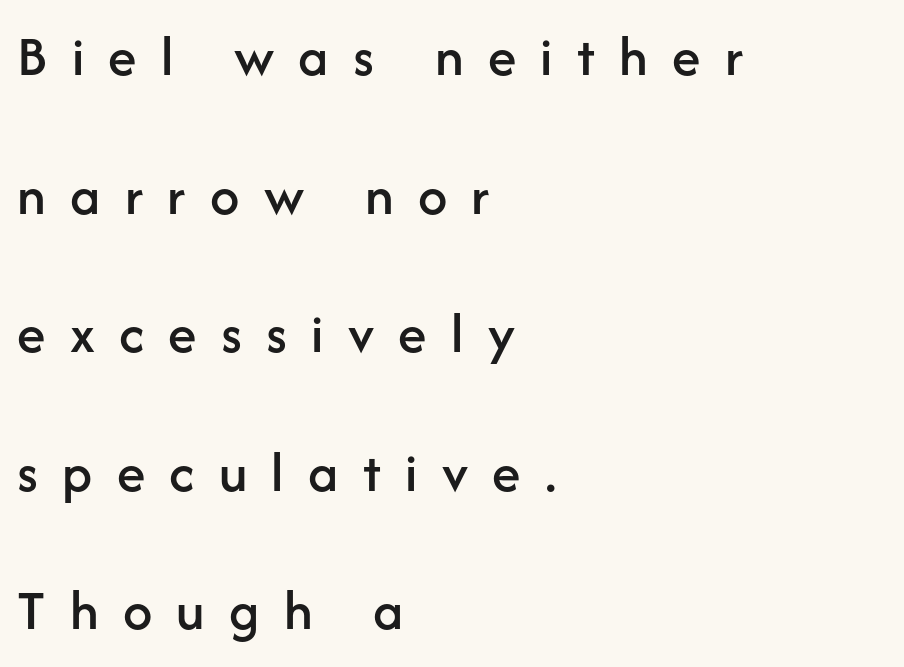
The image shows 58 px sans-serif type, upright; set left-aligned, loose line spacing (2.39x), unusually wide letter spacing (+0.42 em), not underlined; low stroke contrast and a medium x-height.
